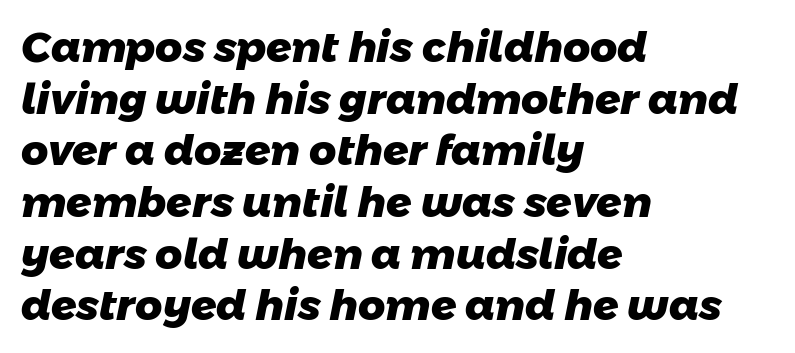
{"serif": "no", "bold": "yes", "weight": "heavy", "width": "normal", "stroke_contrast": "low", "x_height": "medium", "monospaced": "no", "underline": "no", "align": "left", "line_spacing_ratio": 1.23, "letter_spacing": "normal", "letter_spacing_em": 0.0, "glyph_px": 42}
